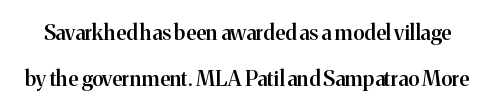
{"italic": "no", "bold": "semi", "underline": "no", "line_spacing": "loose", "line_spacing_ratio": 2.2, "letter_spacing": "normal", "letter_spacing_em": 0.0, "glyph_px": 21}
